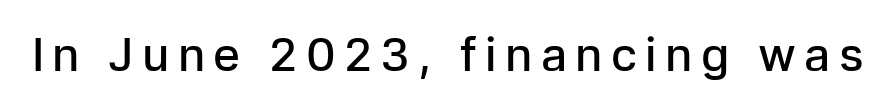
No italicization has been applied; the sample stays upright. This sample has the flowing, uneven cadence of proportional lettering. Nope, no serifs anywhere on these letters. Words float on clear page, feet unadorned.
